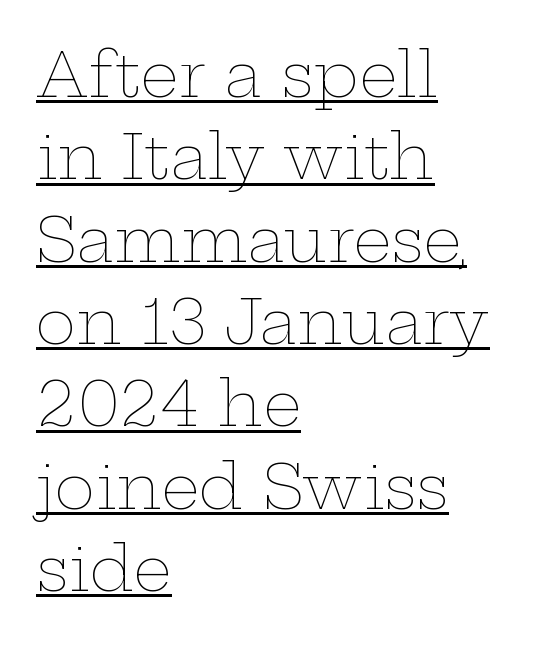
Horizontally, the lines are justified to the leading edge only. Every character sits straight up, as roman type does. These characters rest on top of a visible drawn line. Bold? No — there's no thickening of the strokes. The face used here is proportionally spaced, like ordinary book or web type. Rows of type keep a routine distance in the vertical direction.
